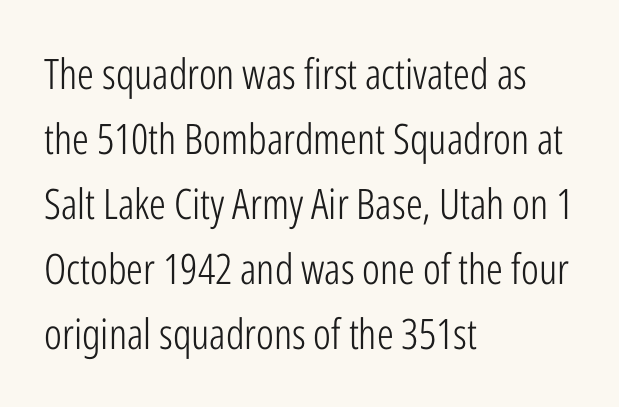
The weight tops out at a normal text grade. Classification — sans serif. A classic flush-left, rag-right setting is used for this passage. In terms of posture, this sample is upright. A typesetter would call this proportional, since set widths differ per character. Is there much room between lines? A standard amount, neither cramped nor airy.
